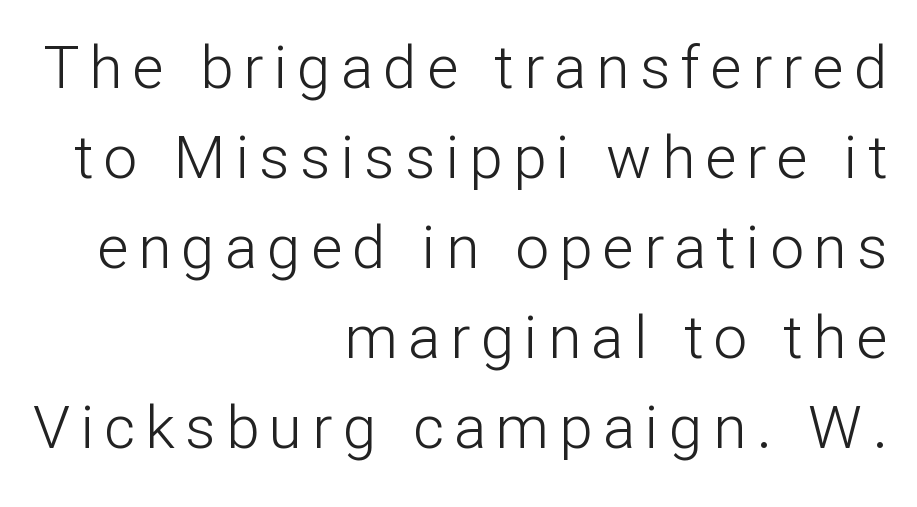
Q: Is the text bold? A: No.
Q: Is the text italic (slanted)? A: No, it is upright.
Q: Is the typeface a serif or a sans-serif typeface? A: Sans-serif.
Q: Is the text underlined? A: No.
Q: How is the paragraph aligned? A: Right-aligned.
Q: Is the spacing between lines tight, normal or loose? A: Normal.
Q: Width (condensed, normal, or wide)? A: Normal.
Q: Stroke contrast? A: Low.
Q: x-height? A: Medium.
Q: Monospaced? A: No.
